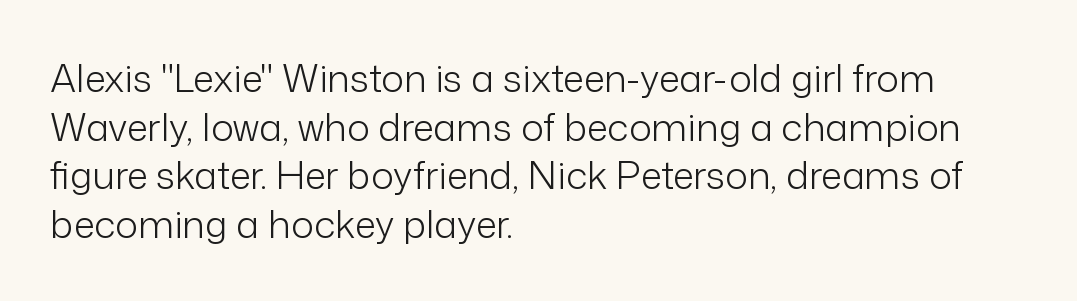
The image shows 38 px light sans-serif type, upright; set left-aligned, normal line spacing (1.28x), normal letter spacing, not underlined; low stroke contrast and a medium x-height.
